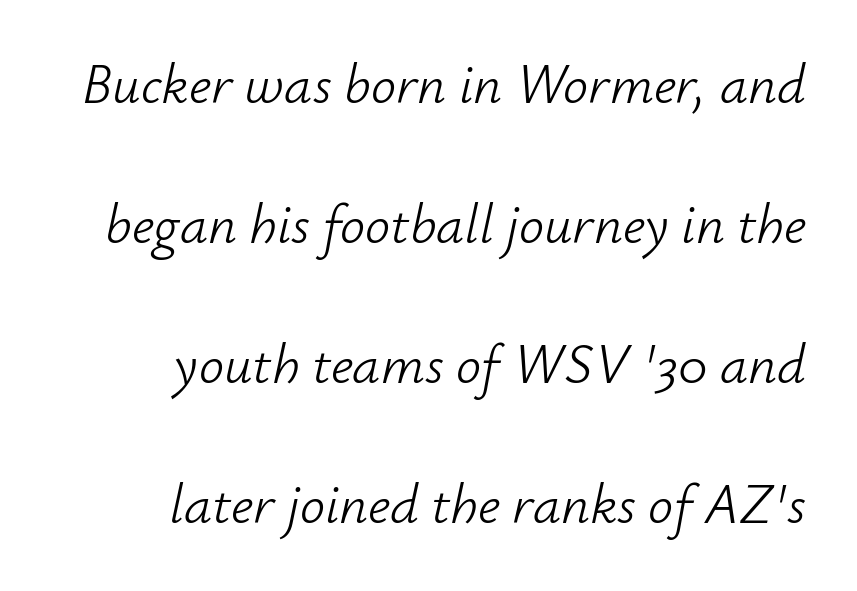
Compared with typical paragraphs, the rows here are farther apart. Rule under the text: the space is simply empty. Caption: standard tracking, unaltered. Is this a fixed-width face? No — the glyphs have proportional, varying widths. In CSS terms this would be text-align: right. The font's italic variant was chosen for this text.
